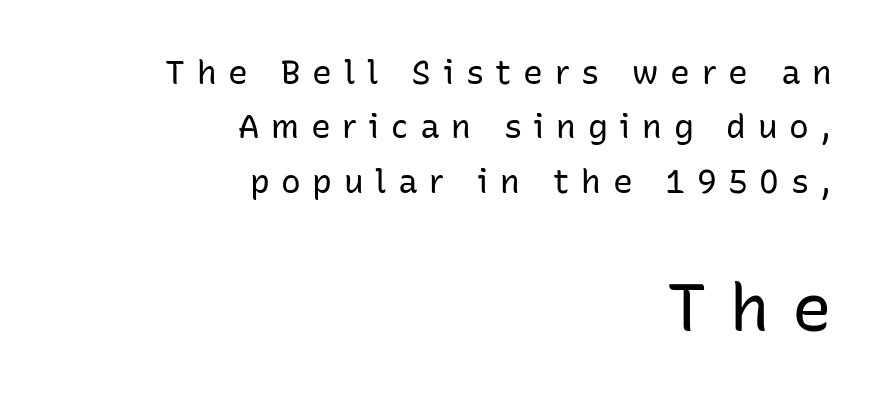
The image shows 66 px regular-weight sans-serif type, upright; set right-aligned, normal line spacing (1.65x), unusually wide letter spacing (+0.35 em), not underlined; the second (bottom) block is 2.0x larger; low stroke contrast and a medium x-height.
